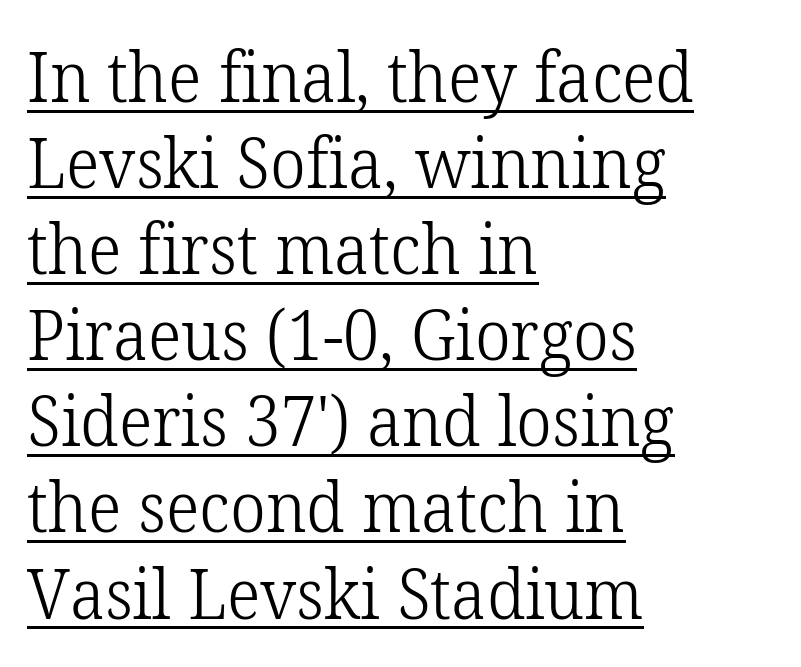
The image shows 70 px light serif type, upright; set left-aligned, line spacing 1.23x, normal letter spacing, underlined; low stroke contrast and a medium x-height.
